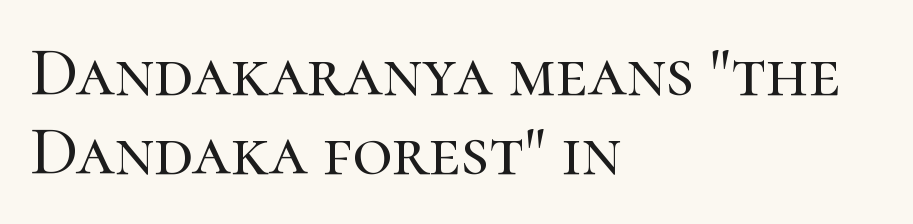
Regarding leading, the lines here are crowded together. Serifs: yes, visible at the terminals of the letterforms. Nobody touched the tracking dial on this one. Decoration check: the copy has no underline. Line beginnings align vertically; line endings do not.
